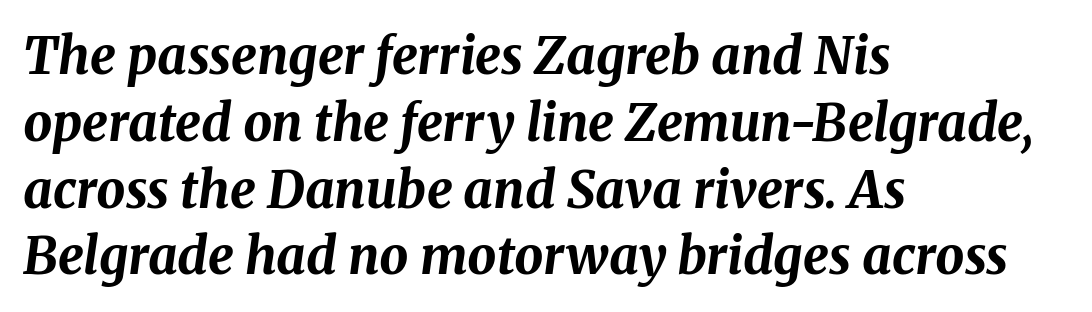
The image shows 51 px bold type, italic (leaning right); set left-aligned, normal line spacing (1.31x), normal letter spacing, not underlined; medium stroke contrast and a medium x-height.
